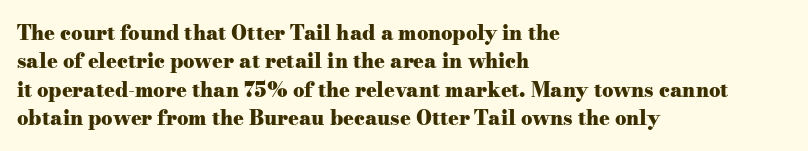
{"italic": "no", "bold": "yes", "underline": "no", "align": "left", "line_spacing": "normal", "line_spacing_ratio": 1.42, "letter_spacing": "normal", "letter_spacing_em": 0.0, "glyph_px": 20}
